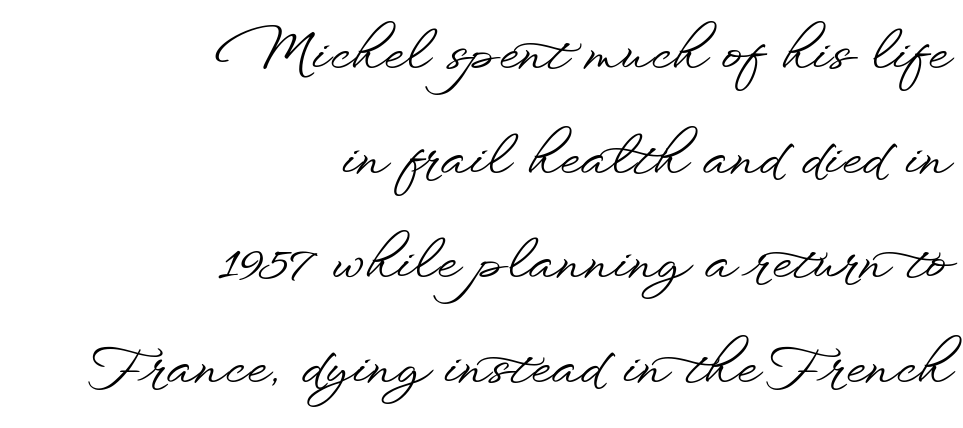
Does the type have serifs? No, each stem ends abruptly. Honestly, there is no underline to notice here at all. Varying glyph widths throughout — classic text-font behaviour. If you measured baseline to baseline, you'd find a long distance. Look at the tracking — it's just the regular setting, nothing added.
